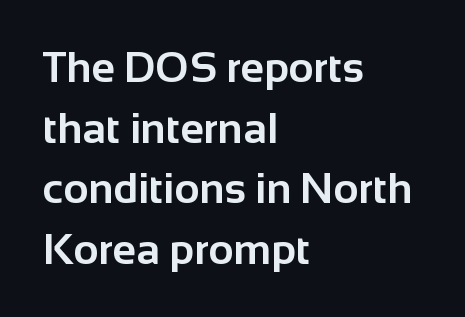
The image shows 43 px bold sans-serif type, upright; set left-aligned, normal line spacing (1.41x), normal letter spacing, not underlined; low stroke contrast and a medium x-height.
